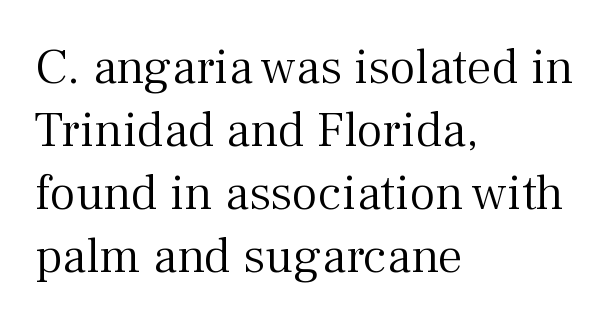
Q: Is the text bold? A: No.
Q: Is the text italic (slanted)? A: No, it is upright.
Q: Is the typeface a serif or a sans-serif typeface? A: Serif.
Q: Is the text underlined? A: No.
Q: How is the paragraph aligned? A: Left-aligned.
Q: Is the spacing between letters normal or unusually wide? A: Normal.
Q: Is the spacing between lines tight, normal or loose? A: Normal.
Q: Width (condensed, normal, or wide)? A: Normal.
Q: Stroke contrast? A: Medium.
Q: x-height? A: Medium.
Q: Monospaced? A: No.
